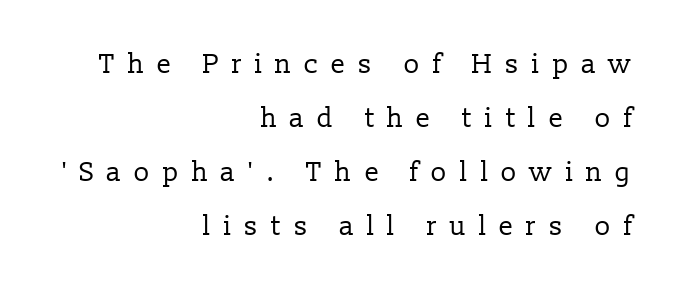
{"italic": "no", "bold": "no", "underline": "no", "align": "right", "line_spacing": "loose", "line_spacing_ratio": 2.0, "letter_spacing": "wide", "letter_spacing_em": 0.46, "glyph_px": 27}
